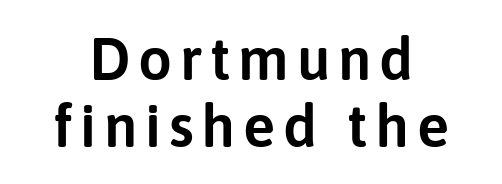
Q: Is the text italic (slanted)? A: No, it is upright.
Q: Is the typeface a serif or a sans-serif typeface? A: Sans-serif.
Q: Is the text underlined? A: No.
Q: Is the spacing between lines tight, normal or loose? A: Tight.
Q: Width (condensed, normal, or wide)? A: Normal.
Q: Stroke contrast? A: Low.
Q: x-height? A: Medium.
Q: Monospaced? A: No.
